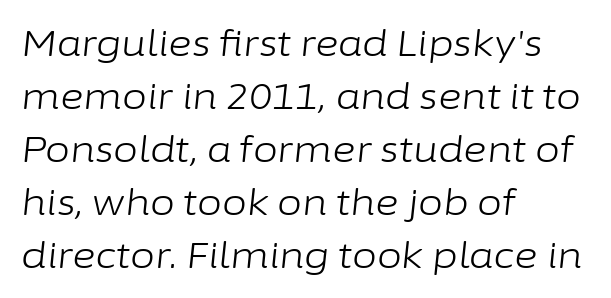
The image shows 36 px light type, italic (leaning right); set left-aligned, normal line spacing (1.47x), normal letter spacing, not underlined; low stroke contrast and a medium x-height.
